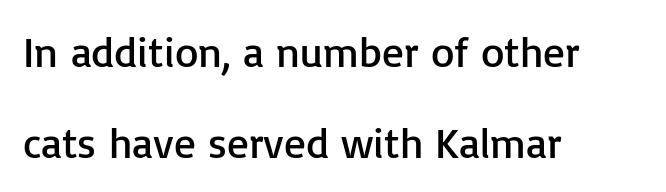
Q: Is the text bold? A: No.
Q: Is the text italic (slanted)? A: No, it is upright.
Q: Is the typeface a serif or a sans-serif typeface? A: Sans-serif.
Q: Is the text underlined? A: No.
Q: How is the paragraph aligned? A: Left-aligned.
Q: Is the spacing between letters normal or unusually wide? A: Normal.
Q: Is the spacing between lines tight, normal or loose? A: Loose.
Q: Width (condensed, normal, or wide)? A: Normal.
Q: Stroke contrast? A: Low.
Q: x-height? A: Medium.
Q: Monospaced? A: No.
